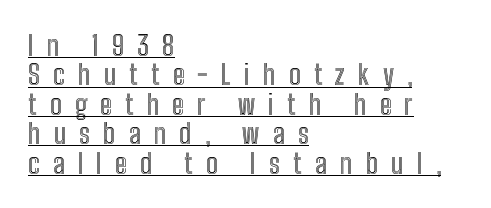
This block would grow much taller if given ordinary leading; it's compressed now. Nope, not italic — everything's standing straight. These lines are set flush left with a ragged right edge. Varying glyph widths throughout — classic text-font behaviour. Students, observe the line beneath the letters — that is underlining.
